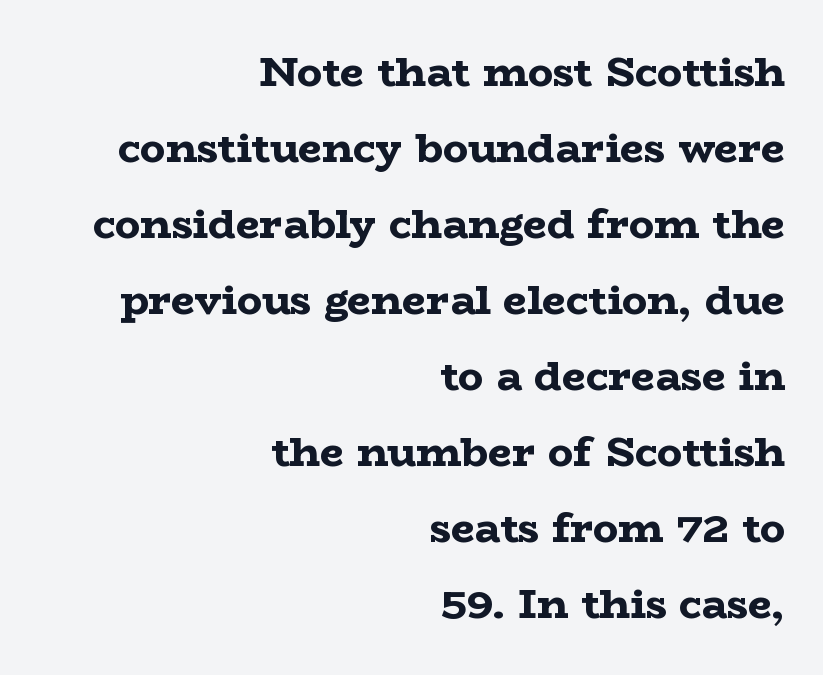
Yep, those are serifs on the letters. You could not count columns in this text — the font is proportionally spaced. Alignment: flush right. Characters remain perfectly vertical along every line.
